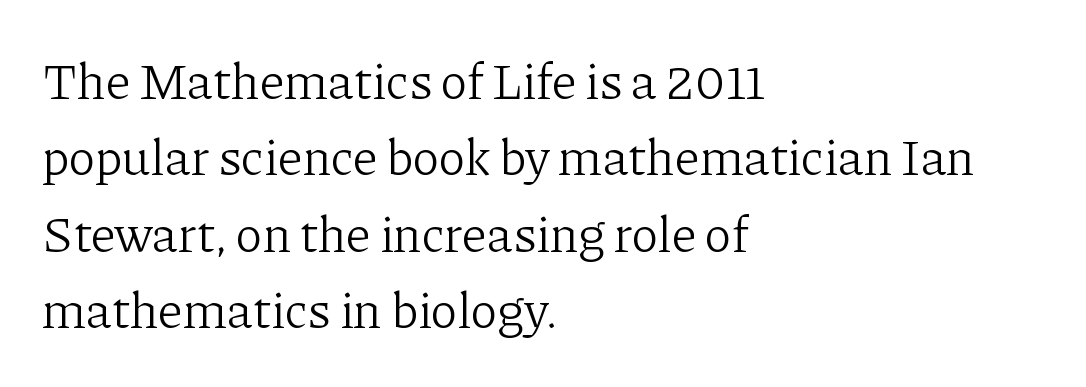
{"serif": "yes", "italic": "no", "bold": "no", "weight": "light", "width": "normal", "stroke_contrast": "low", "x_height": "medium", "monospaced": "no", "underline": "no", "align": "left", "line_spacing": "normal", "line_spacing_ratio": 1.5, "letter_spacing": "normal", "letter_spacing_em": 0.0, "glyph_px": 51}
